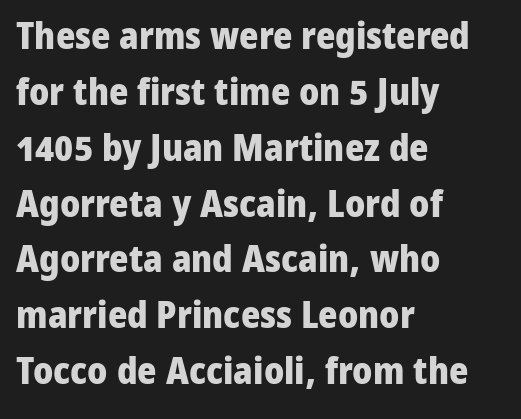
The image shows 37 px heavy sans-serif type, upright; set left-aligned, normal line spacing (1.51x), normal letter spacing, not underlined; low stroke contrast and a medium x-height.
